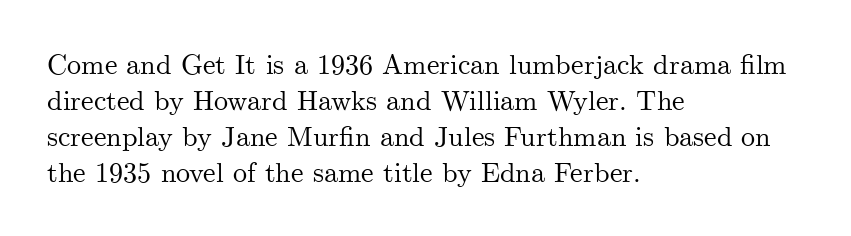
Q: Is the text italic (slanted)? A: No, it is upright.
Q: Is the typeface a serif or a sans-serif typeface? A: Serif.
Q: Is the text underlined? A: No.
Q: How is the paragraph aligned? A: Left-aligned.
Q: Is the spacing between letters normal or unusually wide? A: Normal.
Q: Is the spacing between lines tight, normal or loose? A: Normal.
Q: Width (condensed, normal, or wide)? A: Normal.
Q: Stroke contrast? A: Medium.
Q: x-height? A: Small.
Q: Monospaced? A: No.
